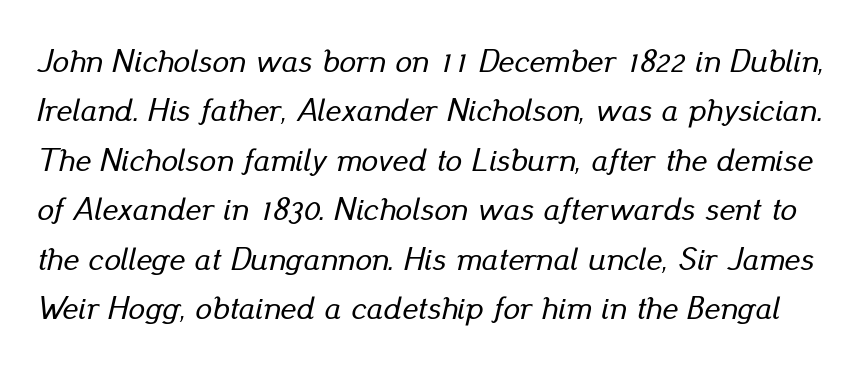
Q: Is the text italic (slanted)? A: Yes, it leans right by about 13 degrees.
Q: Is the text underlined? A: No.
Q: Is the spacing between letters normal or unusually wide? A: Normal.
Q: Is the spacing between lines tight, normal or loose? A: Normal.
Q: Width (condensed, normal, or wide)? A: Normal.
Q: Stroke contrast? A: Low.
Q: x-height? A: Small.
Q: Monospaced? A: No.
